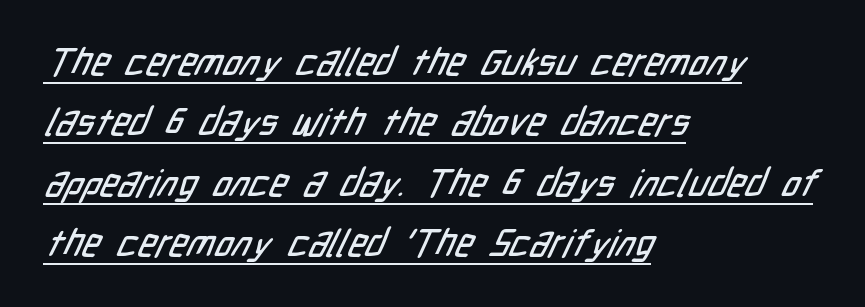
Q: Is the typeface a serif or a sans-serif typeface? A: Sans-serif.
Q: Is the text underlined? A: Yes.
Q: How is the paragraph aligned? A: Left-aligned.
Q: Is the spacing between letters normal or unusually wide? A: Normal.
Q: Is the spacing between lines tight, normal or loose? A: Normal.
Q: Width (condensed, normal, or wide)? A: Condensed.
Q: Stroke contrast? A: Low.
Q: x-height? A: Medium.
Q: Monospaced? A: No.
